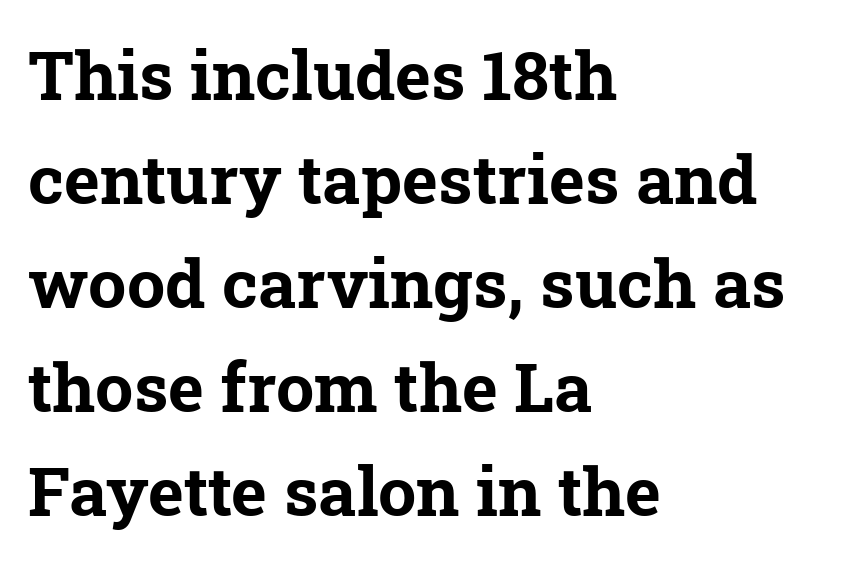
{"serif": "yes", "bold": "yes", "weight": "bold", "width": "normal", "stroke_contrast": "low", "x_height": "medium", "monospaced": "no", "underline": "no", "align": "left", "line_spacing": "normal", "line_spacing_ratio": 1.53, "letter_spacing": "normal", "letter_spacing_em": 0.0, "glyph_px": 68}
